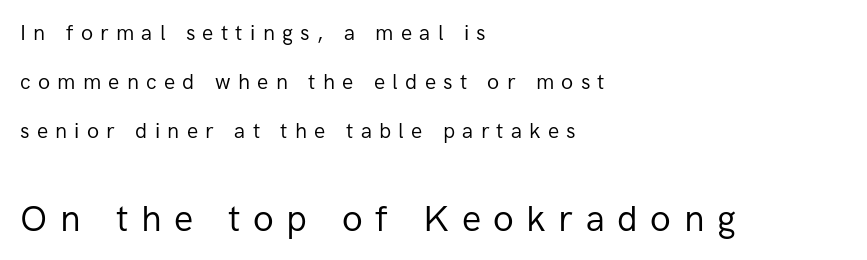
Teacher's note: observe the even left margin — that is flush-left alignment. Quick note: not italic, upright. The rendering uses natural spacing where letterforms have individual widths. Underlining? Definitely not there. Observe the wide spacing: letters keep a clear distance from each other.
